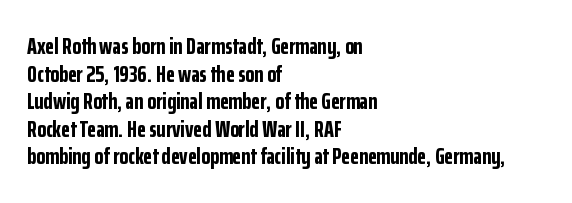
{"italic": "no", "bold": "yes", "underline": "no", "align": "left", "line_spacing_ratio": 1.2, "letter_spacing": "normal", "letter_spacing_em": 0.0, "glyph_px": 23}
